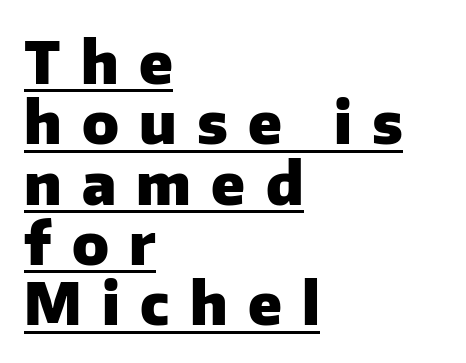
Do the characters align in a grid? No, the font is proportional. Does the leading feel generous? Not at all — it's pinched. Font category for this specimen: sans-serif. Typesetter's note: full bold, strokes at maximum text heaviness. The passage shown has open, widely tracked lettering throughout. Leftover space on each line is placed entirely after the last word.
